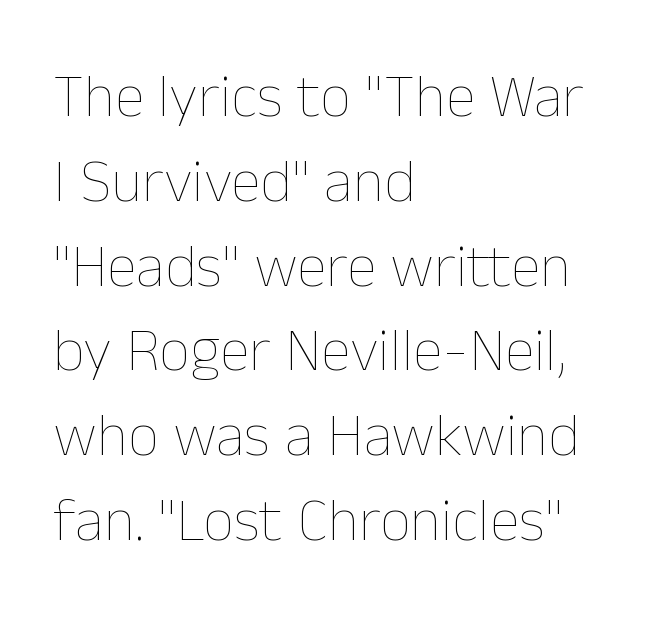
The image shows 61 px thin type, upright; set left-aligned, normal line spacing (1.39x), normal letter spacing, not underlined; low stroke contrast and a medium x-height.
